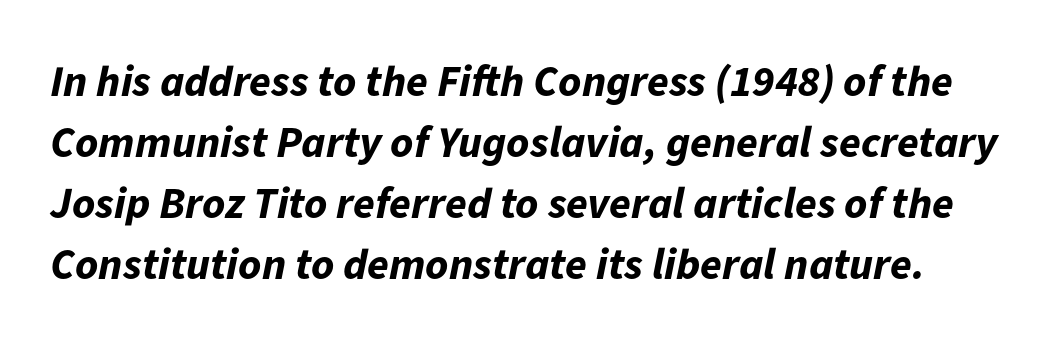
{"italic": "yes", "lean": "right", "slant_degrees": 11, "bold": "yes", "weight": "bold", "width": "normal", "stroke_contrast": "low", "x_height": "medium", "monospaced": "no", "underline": "no", "line_spacing": "normal", "line_spacing_ratio": 1.39, "letter_spacing": "normal", "letter_spacing_em": 0.0, "glyph_px": 44}
